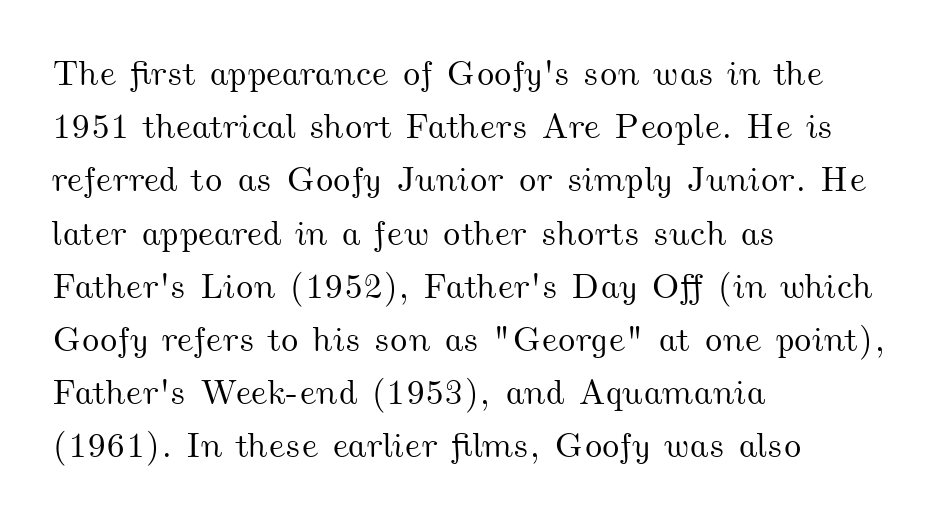
Characters follow at the spacing the type designer built in. This sample keeps an unexceptional amount of space between lines. The letters advance in unequal steps, a hallmark of proportional type. Horizontal alignment here is leftward, the default for most running prose. Decoration check: the copy has no underline.
